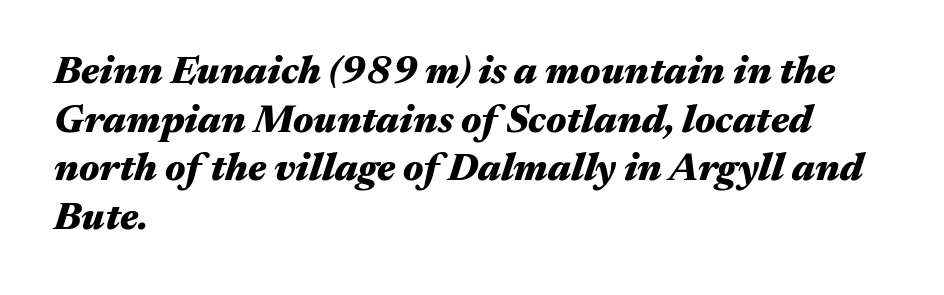
{"italic": "yes", "lean": "right", "slant_degrees": 17, "bold": "yes", "weight": "heavy", "width": "wide", "stroke_contrast": "medium", "x_height": "medium", "monospaced": "no", "underline": "no", "align": "left", "line_spacing": "normal", "line_spacing_ratio": 1.25, "letter_spacing": "normal", "letter_spacing_em": 0.0, "glyph_px": 39}
